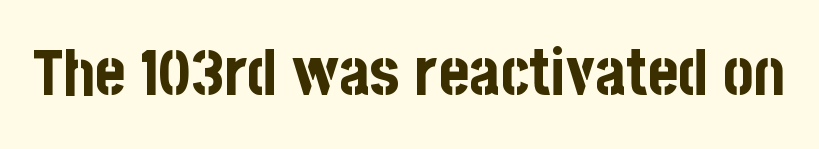
Unmarked baselines from the first word to the last. Each letter keeps its own natural width here, so spacing adapts to shape. The sample has been set heavy, in full bold. Unlike italic type, these characters show no tilt at all. The designer went with a sans here, leaving each stem footless. Tracking value appears to be zero — textbook default spacing.
